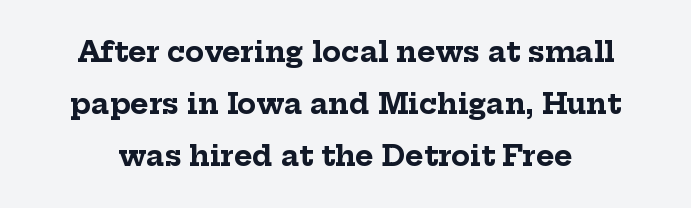
The passage shown is typed in a proportional face where columns would drift. Examine the stroke ends and you'll spot serifs. The gaps between neighbouring characters are ordinary and unremarkable. Strong, thick strokes mark this as bold type. It's the straight-up-and-down kind of type. The words here are not underlined.
